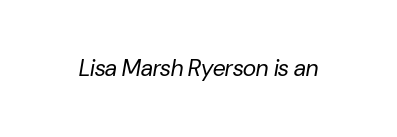
Q: Is the text bold? A: No.
Q: Is the text italic (slanted)? A: Yes, it leans right by about 10 degrees.
Q: Is the text underlined? A: No.
Q: Is the spacing between letters normal or unusually wide? A: Normal.
